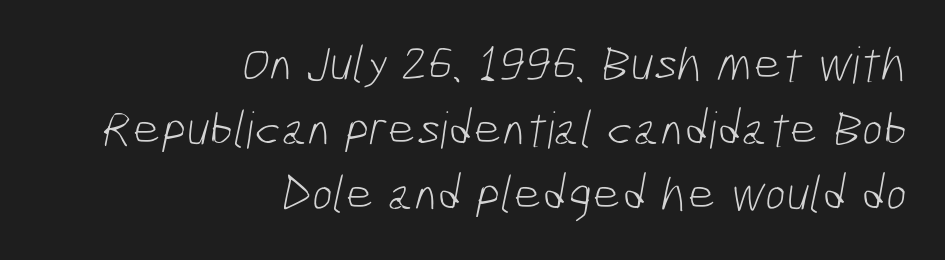
{"serif": "no", "bold": "no", "weight": "light", "width": "condensed", "stroke_contrast": "low", "x_height": "medium", "monospaced": "no", "underline": "no", "align": "right", "line_spacing": "normal", "line_spacing_ratio": 1.3, "letter_spacing": "normal", "letter_spacing_em": 0.0, "glyph_px": 50}
